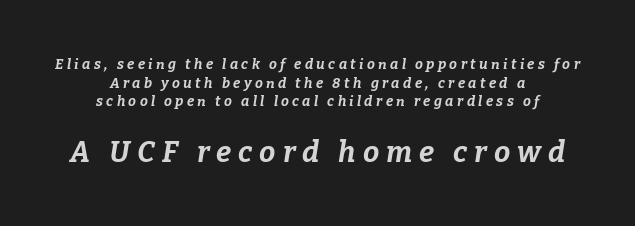
The paragraph has two soft edges and a firm central axis. Compared with typical paragraphs, the rows here are spaced about the same. These lines were composed using italics. The type is letterspaced generously, with wide tracking. The gap between lines stays unmarked.
